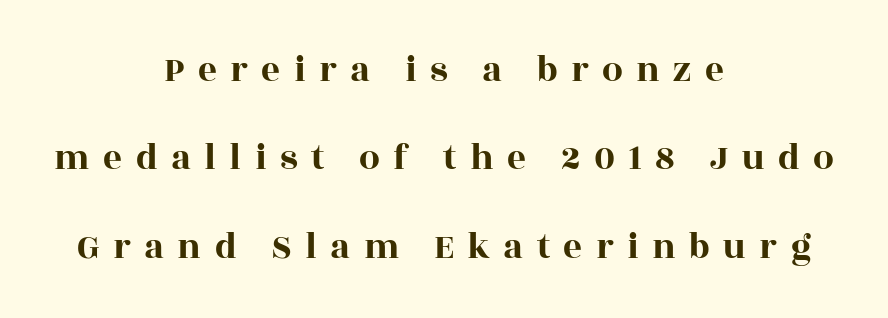
The image shows 37 px wide serif type, upright; set centered, loose line spacing (2.39x), unusually wide letter spacing (+0.36 em), not underlined; a large x-height.
